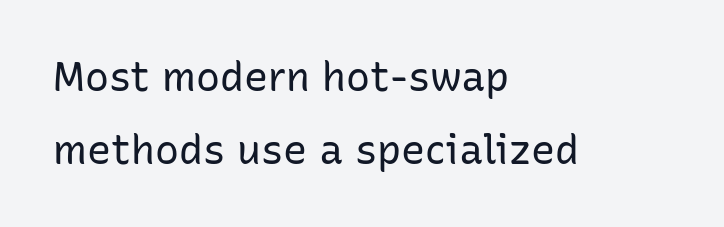
{"serif": "no", "italic": "no", "bold": "no", "weight": "regular", "width": "normal", "stroke_contrast": "low", "x_height": "medium", "monospaced": "no", "underline": "no", "align": "left", "line_spacing_ratio": 1.82, "letter_spacing": "normal", "letter_spacing_em": 0.0, "glyph_px": 40}
